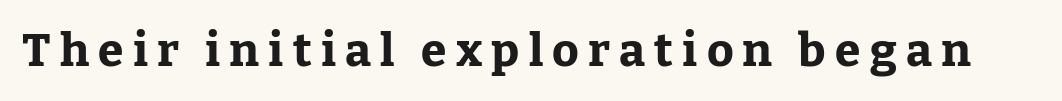
{"serif": "yes", "italic": "no", "bold": "yes", "weight": "bold", "width": "normal", "stroke_contrast": "low", "x_height": "medium", "monospaced": "no", "underline": "no", "letter_spacing": "wide", "letter_spacing_em": 0.2, "glyph_px": 46}
